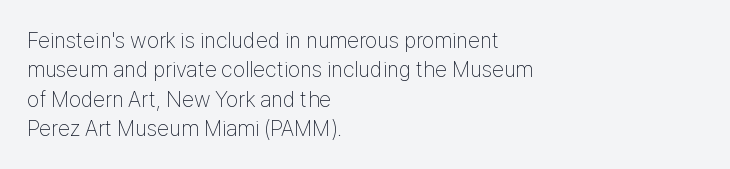
Caption: face not bold, strokes unweighted. Whoever set this chose a conventional vertical rhythm. This sample uses plain, unmodified letter spacing. The lettering stays uniformly vertical, giving the passage a roman look. Rule under the text: the space is simply empty.
